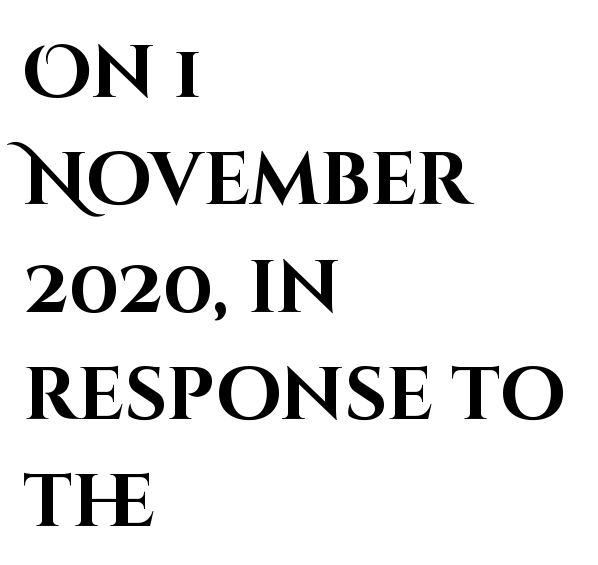
Q: Is the text bold? A: Yes.
Q: Is the text italic (slanted)? A: No, it is upright.
Q: Is the typeface a serif or a sans-serif typeface? A: Sans-serif.
Q: Is the text underlined? A: No.
Q: How is the paragraph aligned? A: Left-aligned.
Q: Is the spacing between letters normal or unusually wide? A: Normal.
Q: Is the spacing between lines tight, normal or loose? A: Normal.
Q: Width (condensed, normal, or wide)? A: Normal.
Q: Stroke contrast? A: High.
Q: x-height? A: Large.
Q: Monospaced? A: No.
